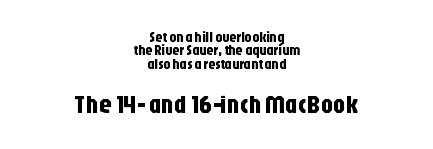
Unlike italic type, these characters show no tilt at all. Letters rest on an invisible, unmarked baseline. The setting favours the middle, as headings and verse often do. Short note: letters normally spaced. Rows of type sit shoulder to shoulder in the vertical direction. Whoever set this made the second block the dominant, larger element.
